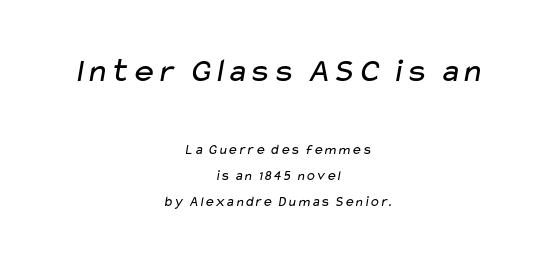
Q: Is the text bold? A: No.
Q: Is the typeface a serif or a sans-serif typeface? A: Sans-serif.
Q: Is the text underlined? A: No.
Q: How is the paragraph aligned? A: Centered.
Q: Is the spacing between letters normal or unusually wide? A: Normal.
Q: Which block of text is set in a larger size, the first (top) or the second (bottom)? A: The first (top) one.
Q: Width (condensed, normal, or wide)? A: Wide.
Q: Stroke contrast? A: Low.
Q: x-height? A: Medium.
Q: Monospaced? A: No.
